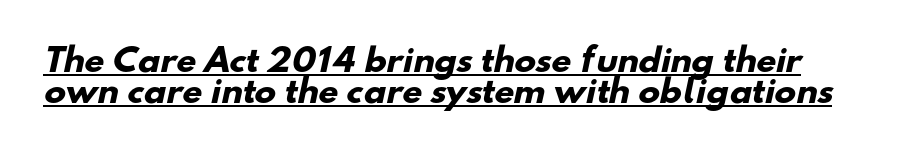
{"serif": "no", "bold": "yes", "weight": "heavy", "width": "normal", "stroke_contrast": "low", "x_height": "small", "monospaced": "no", "underline": "yes", "line_spacing": "tight", "line_spacing_ratio": 0.96, "letter_spacing": "normal", "letter_spacing_em": 0.0, "glyph_px": 32}
